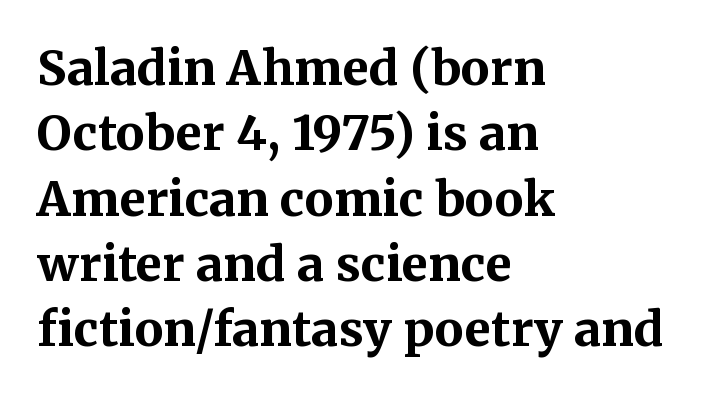
Q: Is the text bold? A: Yes.
Q: Is the text italic (slanted)? A: No, it is upright.
Q: Is the typeface a serif or a sans-serif typeface? A: Serif.
Q: Is the text underlined? A: No.
Q: How is the paragraph aligned? A: Left-aligned.
Q: Is the spacing between letters normal or unusually wide? A: Normal.
Q: Is the spacing between lines tight, normal or loose? A: Normal.
Q: Width (condensed, normal, or wide)? A: Normal.
Q: Stroke contrast? A: Medium.
Q: x-height? A: Medium.
Q: Monospaced? A: No.
